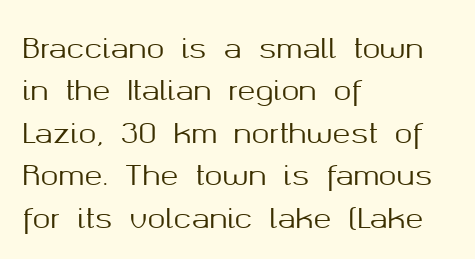
{"italic": "no", "underline": "no", "align": "left", "line_spacing": "normal", "line_spacing_ratio": 1.57, "letter_spacing": "normal", "letter_spacing_em": 0.0, "glyph_px": 27}
